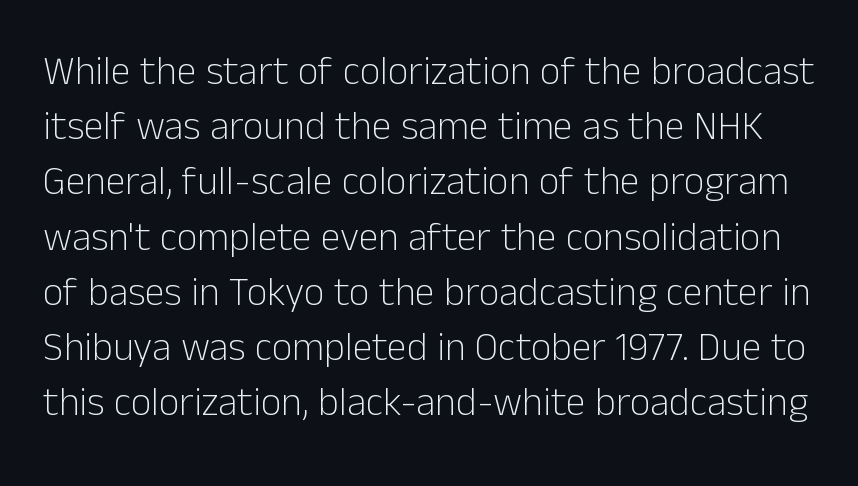
The image shows 40 px light sans-serif type, upright; set normal line spacing (1.38x), normal letter spacing, not underlined; low stroke contrast and a medium x-height.
